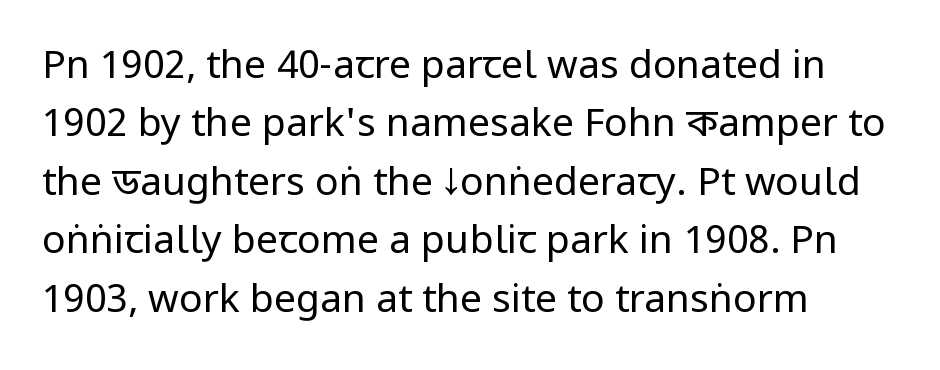
The image shows 39 px regular-weight, condensed sans-serif type, upright; set left-aligned, normal line spacing (1.5x), normal letter spacing, not underlined; low stroke contrast and a large x-height.
